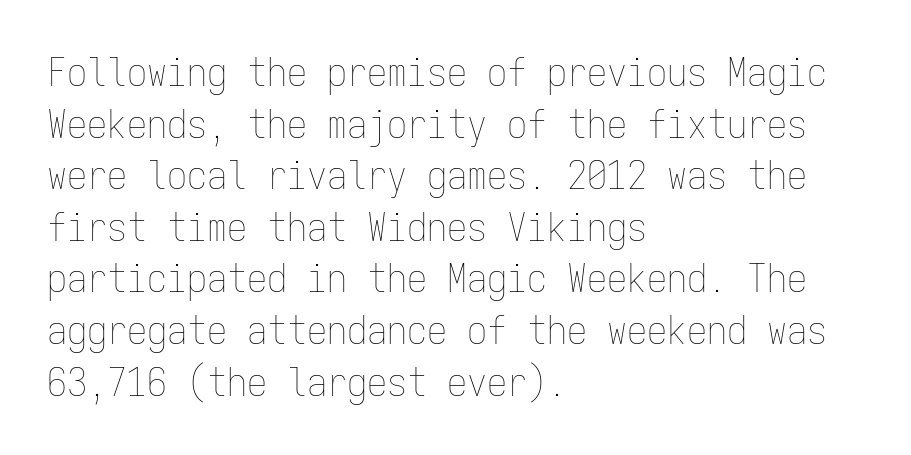
{"italic": "no", "bold": "no", "weight": "thin", "width": "condensed", "stroke_contrast": "low", "x_height": "medium", "monospaced": "yes", "underline": "no", "align": "left", "line_spacing": "normal", "line_spacing_ratio": 1.29, "letter_spacing": "normal", "letter_spacing_em": 0.0, "glyph_px": 40}
